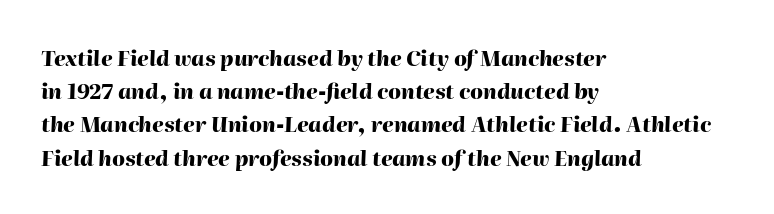
{"italic": "yes", "lean": "right", "slant_degrees": 2, "bold": "yes", "underline": "no", "align": "left", "line_spacing": "normal", "line_spacing_ratio": 1.58, "letter_spacing": "normal", "letter_spacing_em": 0.0, "glyph_px": 21}
